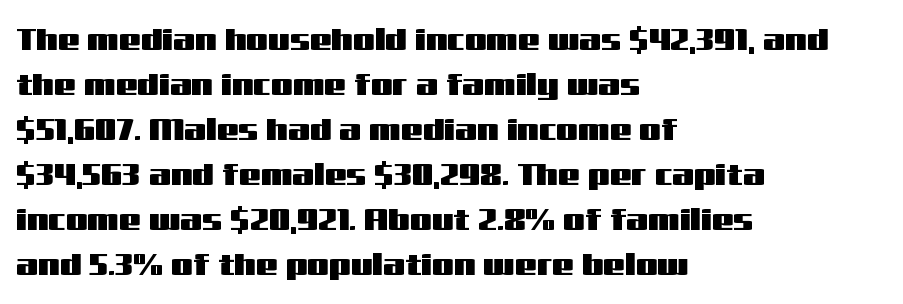
These lines sit exactly where default settings would place them. Compared with typical body copy, the letter spacing here is the same. The typography opts for an upright posture over an oblique one. Descender tails drop into unmarked territory. A typesetter would call this proportional, since set widths differ per character. Serif or sans? Sans — the stroke terminals are bare.
